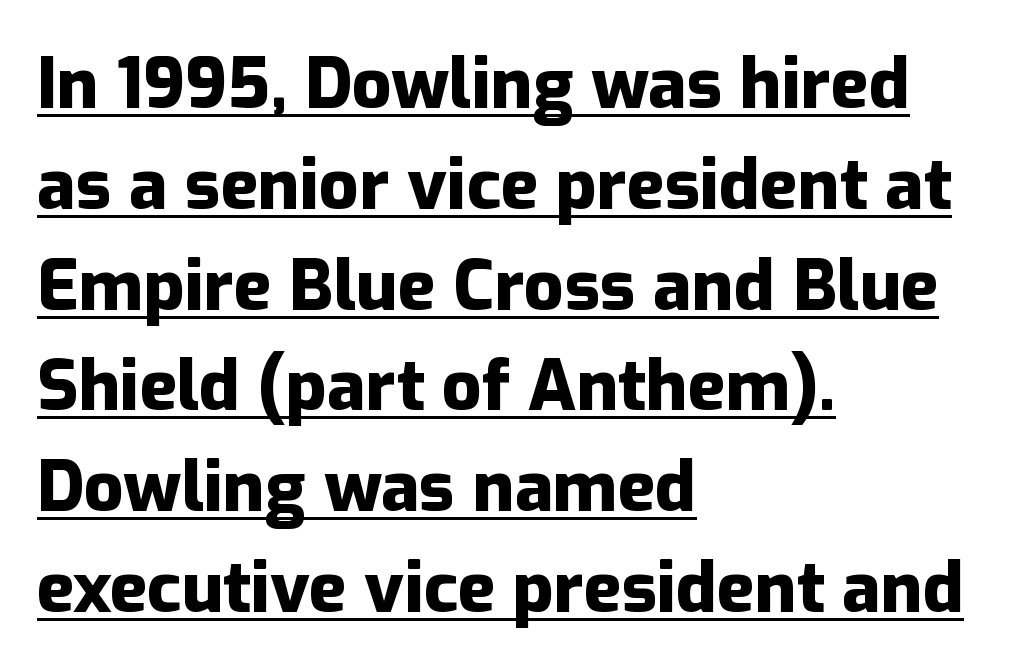
Students, observe: this is what conventionally led text looks like. No feet cap the strokes, marking this as sans-serif type. Notice how thick the strokes are: this is what a full bold looks like. Unlike italic type, these characters show no tilt at all.
